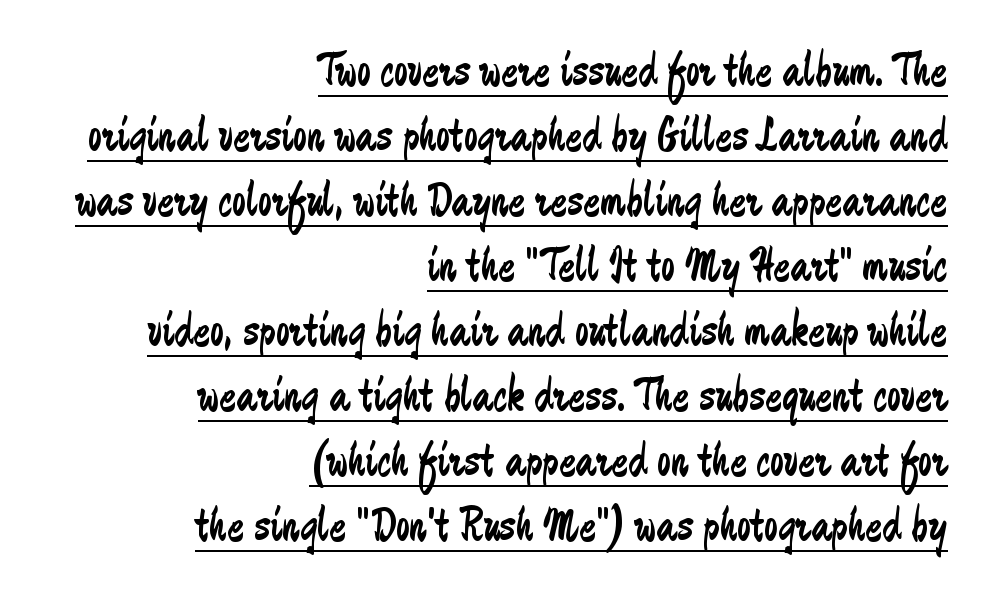
{"serif": "no", "bold": "no", "weight": "regular", "width": "condensed", "stroke_contrast": "low", "x_height": "medium", "monospaced": "no", "underline": "yes", "align": "right", "line_spacing": "normal", "line_spacing_ratio": 1.3, "letter_spacing": "normal", "letter_spacing_em": 0.0, "glyph_px": 50}
